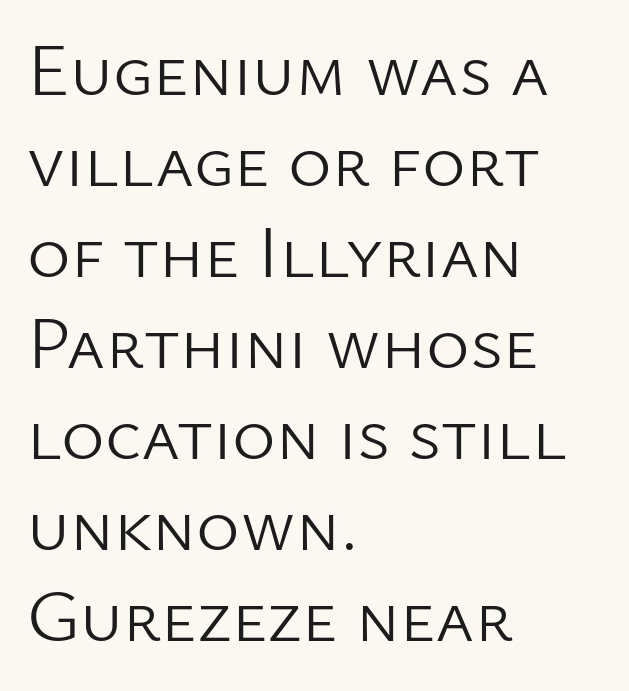
This sample is left-justified, so line endings fall wherever the words run out. This sample has the flowing, uneven cadence of proportional lettering. Letters have the restrained weight of plain body copy at most. Letters rest on an invisible, unmarked baseline. The horizontal fit of the characters is conventional and even.
